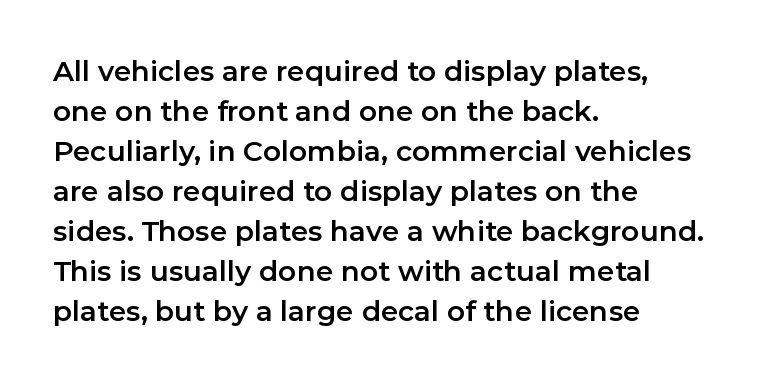
Q: Is the text italic (slanted)? A: No, it is upright.
Q: Is the typeface a serif or a sans-serif typeface? A: Sans-serif.
Q: Is the text underlined? A: No.
Q: How is the paragraph aligned? A: Left-aligned.
Q: Is the spacing between letters normal or unusually wide? A: Normal.
Q: Is the spacing between lines tight, normal or loose? A: Normal.
Q: Width (condensed, normal, or wide)? A: Normal.
Q: Stroke contrast? A: Low.
Q: x-height? A: Medium.
Q: Monospaced? A: No.
